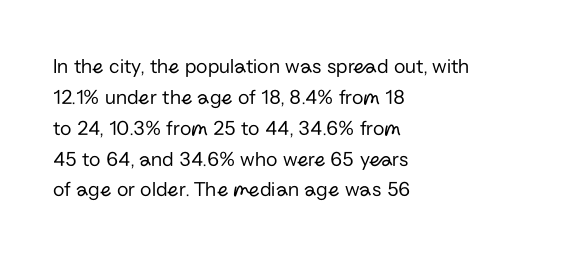
The image shows 21 px text type, upright; set left-aligned, normal line spacing (1.47x), normal letter spacing, not underlined.
